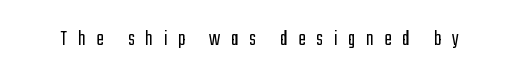
Q: Is the text bold? A: No.
Q: Is the text italic (slanted)? A: No, it is upright.
Q: Is the text underlined? A: No.
Q: Is the spacing between letters normal or unusually wide? A: Unusually wide.
